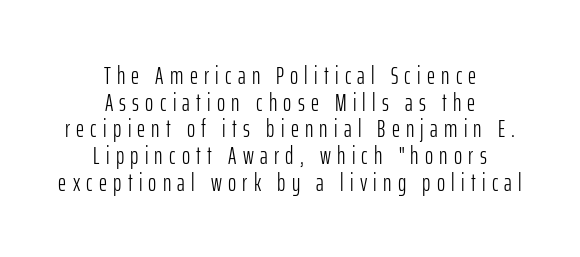
{"italic": "no", "bold": "no", "underline": "no", "align": "center", "line_spacing": "tight", "line_spacing_ratio": 1.07, "letter_spacing": "wide", "letter_spacing_em": 0.25, "glyph_px": 25}
